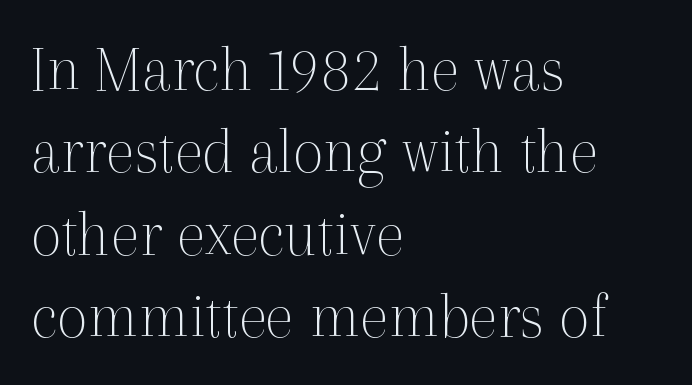
You could not count columns in this text — the font is proportionally spaced. This rendering uses left alignment, leaving the right contour irregular. This is serif lettering, the kind often seen in printed books. When letters stand straight like this, we call the style roman or upright. Is the letter spacing exaggerated? No — it looks like the ordinary default.
